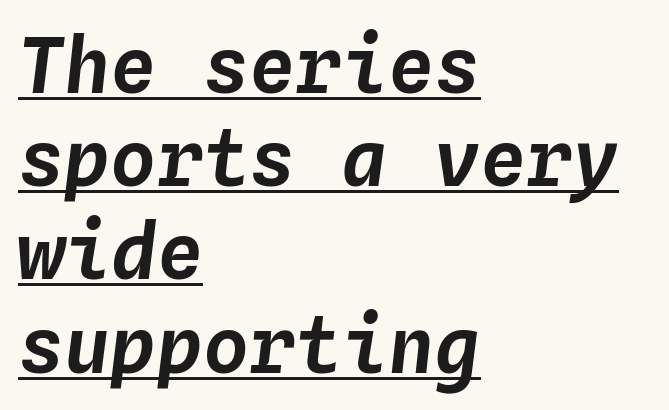
Q: Is the text italic (slanted)? A: Yes, it leans right by about 4 degrees.
Q: Is the text underlined? A: Yes.
Q: How is the paragraph aligned? A: Left-aligned.
Q: Is the spacing between letters normal or unusually wide? A: Normal.
Q: Width (condensed, normal, or wide)? A: Normal.
Q: Stroke contrast? A: Low.
Q: x-height? A: Medium.
Q: Monospaced? A: Yes.
